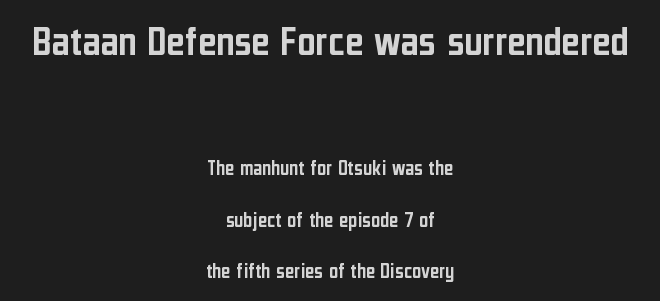
{"serif": "no", "italic": "no", "width": "condensed", "stroke_contrast": "low", "x_height": "medium", "monospaced": "no", "underline": "no", "align": "center", "line_spacing": "loose", "line_spacing_ratio": 2.34, "letter_spacing": "normal", "letter_spacing_em": 0.0, "larger_block": "first", "size_ratio": 2.0, "glyph_px": 44}
